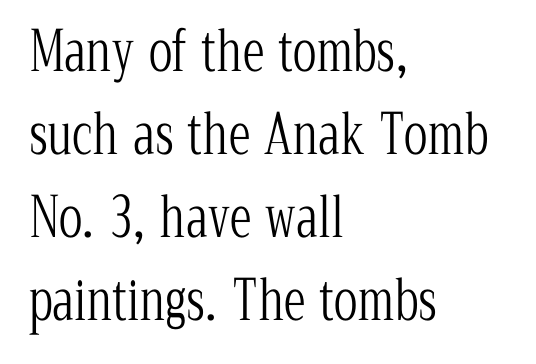
Tracking here is standard; glyphs follow each other at the usual distance. Does the copy run flush right? No — it runs flush left. When letters stand straight like this, we call the style roman or upright. Nobody drew a line under any word here. The face looks like a standard text weight, possibly lighter.
